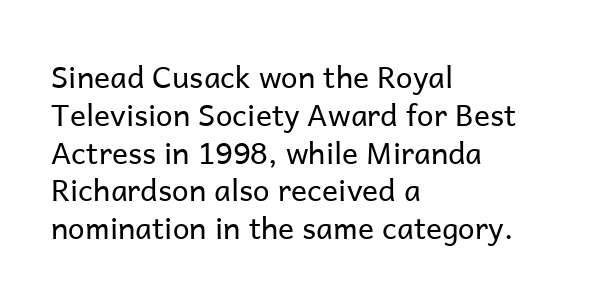
Letters have the restrained weight of plain body copy at most. Characters follow at the spacing the type designer built in. Honestly, there is no underline to notice here at all. The typesetter chose a ragged-right arrangement here. Character widths vary here, with narrow letters taking less room than wide ones. Normally led — the rows are evenly, conventionally spaced.
